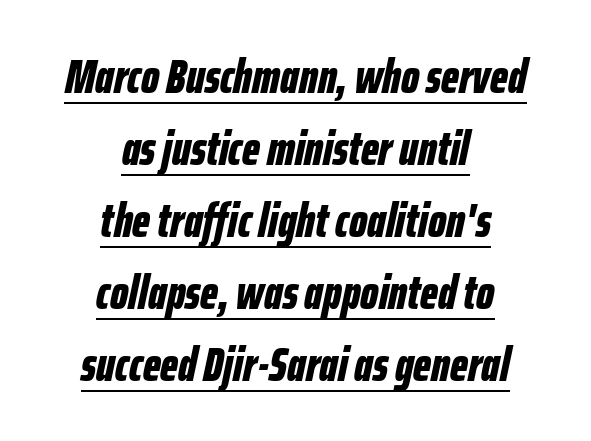
Note the varied advance widths — an 'i' is clearly narrower than an 'm'. Reading down the block, each line starts at a different indent, mirrored at its end. In designer terms, the underline attribute is active on this setting. Summary of vertical rhythm: regular, with standard interline spacing. Does extra space separate the letters? No, they use regular spacing. Italic: yes, the glyphs are oblique.
